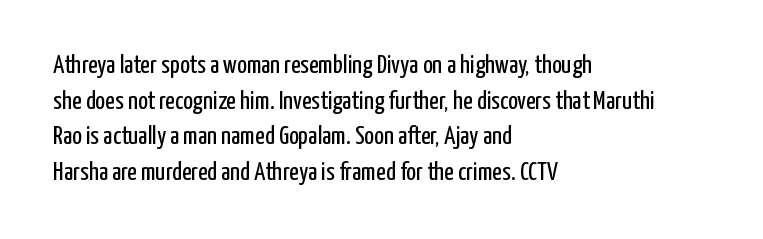
The line texture is even and compact thanks to regular tracking. Honestly, the row spacing looks completely unremarkable. Every row of glyphs begins at an identical x-position on the left. The letters stand straight up with perfectly vertical stems. Stroke thickness stays within the range of a standard reading face or lighter. Unmarked baselines from the first word to the last.
